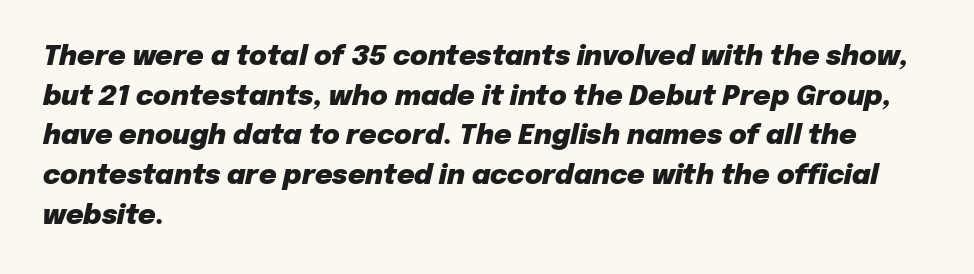
Yep, that's italic — everything's leaning. Has an underline been added? It has not. The ragged edge is on the right, which tells us the setting is flush left. Quick note: interline space is typical. The rendering uses a bold face; every stroke is thick and dark.
